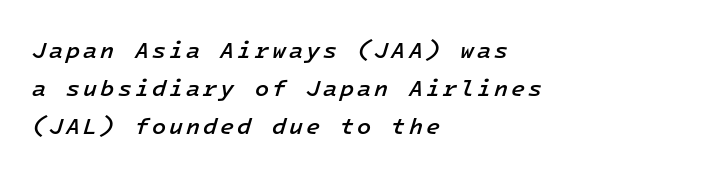
Q: Is the text bold? A: Semi-bold.
Q: Is the text italic (slanted)? A: Yes, it leans right by about 16 degrees.
Q: Is the text underlined? A: No.
Q: How is the paragraph aligned? A: Left-aligned.
Q: Is the spacing between lines tight, normal or loose? A: Normal.
